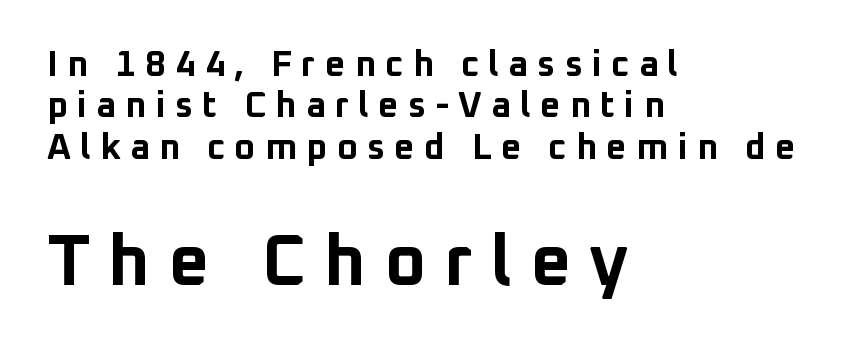
The image shows 71 px bold sans-serif type, upright; set left-aligned, tight line spacing (1.15x), unusually wide letter spacing (+0.25 em), not underlined; the second (bottom) block is 1.97x larger; low stroke contrast and a medium x-height.
